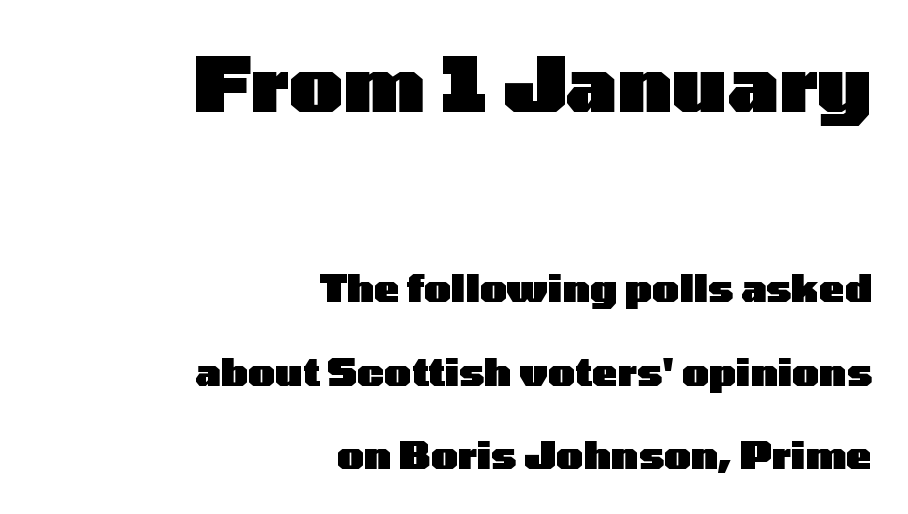
Q: Is the text bold? A: Yes.
Q: Is the text italic (slanted)? A: No, it is upright.
Q: Is the typeface a serif or a sans-serif typeface? A: Sans-serif.
Q: Is the text underlined? A: No.
Q: How is the paragraph aligned? A: Right-aligned.
Q: Is the spacing between letters normal or unusually wide? A: Normal.
Q: Is the spacing between lines tight, normal or loose? A: Loose.
Q: Which block of text is set in a larger size, the first (top) or the second (bottom)? A: The first (top) one.
Q: Width (condensed, normal, or wide)? A: Wide.
Q: Stroke contrast? A: Low.
Q: x-height? A: Medium.
Q: Monospaced? A: No.
